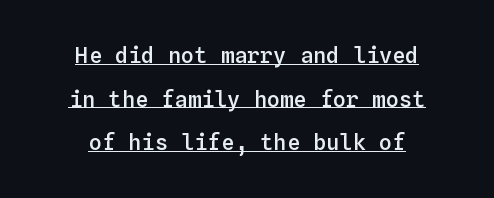
Q: Is the text bold? A: Semi-bold.
Q: Is the text italic (slanted)? A: No, it is upright.
Q: Is the text underlined? A: Yes.
Q: How is the paragraph aligned? A: Centered.
Q: Is the spacing between letters normal or unusually wide? A: Normal.
Q: Is the spacing between lines tight, normal or loose? A: Loose.
